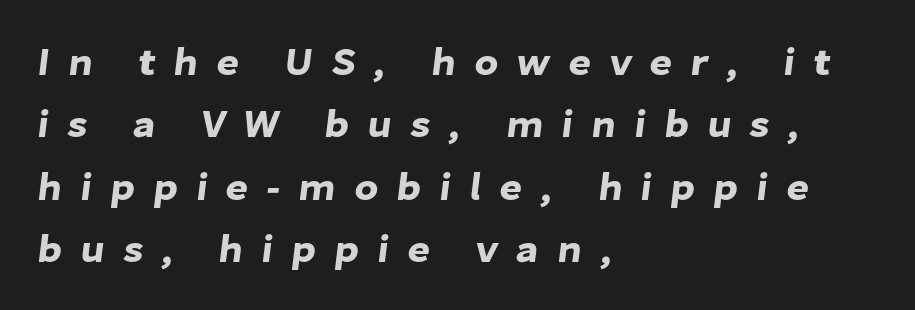
Does the leading feel generous? No, just average. All the whitespace from short lines collects on the right. Words float on clear page, feet unadorned. The face used here is rendered with a markedly widened letterfit.
